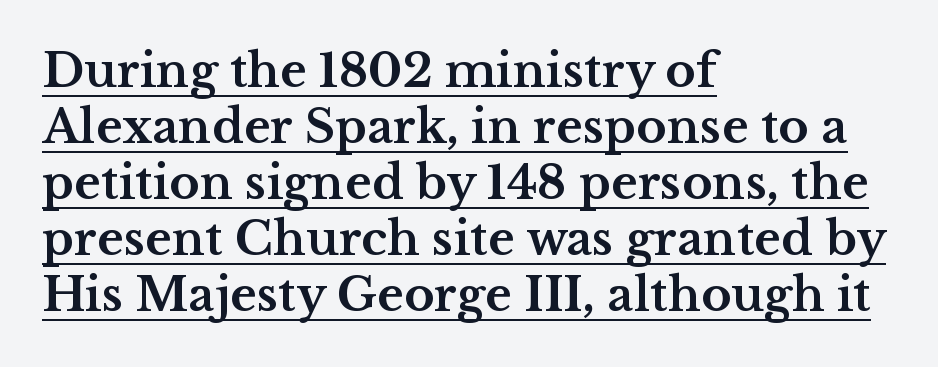
The image shows 46 px bold, wide serif type, upright; set left-aligned, line spacing 1.22x, normal letter spacing, underlined; medium stroke contrast and a medium x-height.
